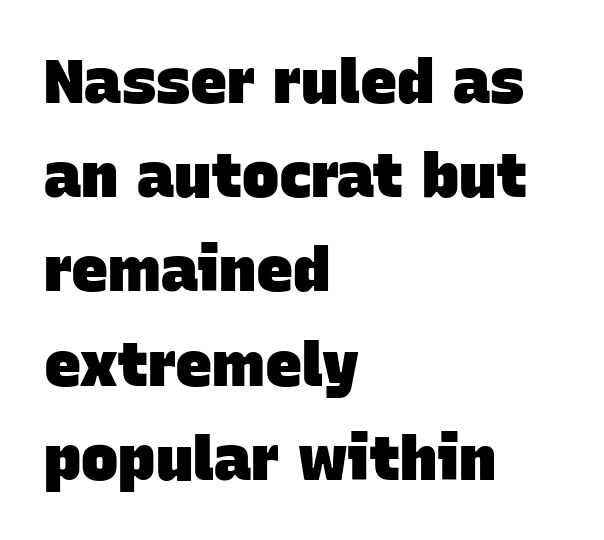
Q: Is the text bold? A: Yes.
Q: Is the typeface a serif or a sans-serif typeface? A: Sans-serif.
Q: Is the text underlined? A: No.
Q: How is the paragraph aligned? A: Left-aligned.
Q: Is the spacing between letters normal or unusually wide? A: Normal.
Q: Is the spacing between lines tight, normal or loose? A: Normal.
Q: Width (condensed, normal, or wide)? A: Normal.
Q: Stroke contrast? A: Low.
Q: x-height? A: Large.
Q: Monospaced? A: No.
